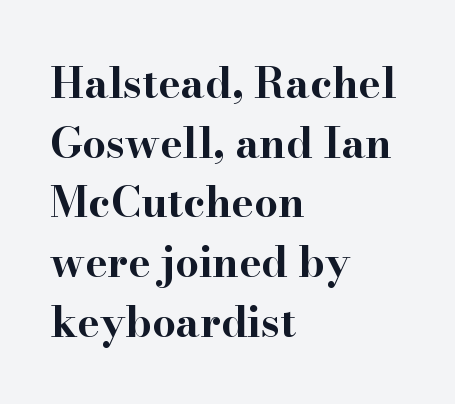
Look at the bottom of the vertical strokes: they flare into serifs here. Every stem runs plumb, perpendicular to the baseline. Rows of type keep a routine distance in the vertical direction. The typesetting leans heavy: a genuine bold. What stands out about the letter spacing? Nothing — it is the standard amount.
